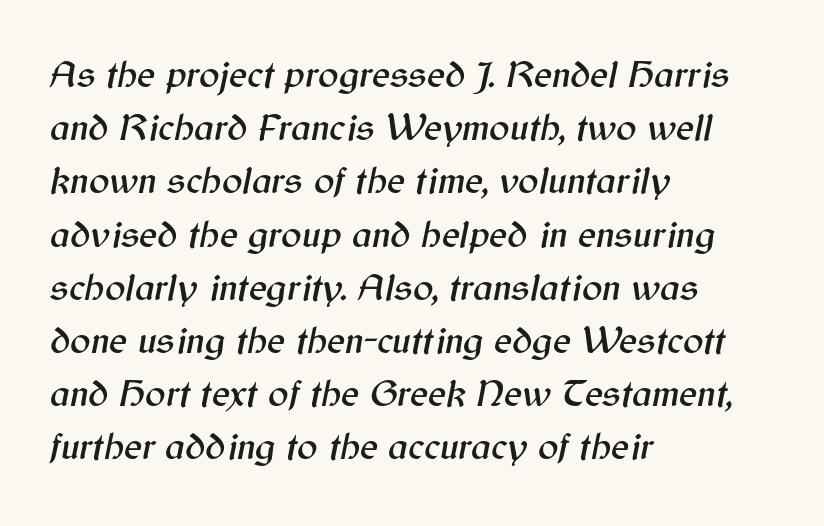
The image shows 38 px text type, italic (leaning right); set left-aligned, normal line spacing (1.4x), normal letter spacing, not underlined; medium stroke contrast and a medium x-height.
